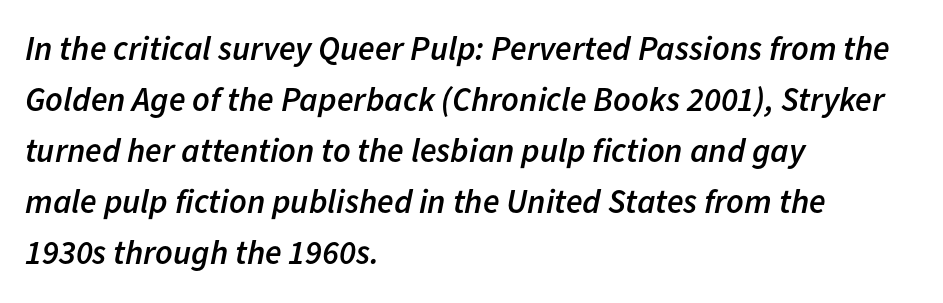
Each line starts at the same left margin while the right side varies. The area under the type is left untouched. Yep, that's italic — everything's leaning. Set as a demibold, roughly 600 on the weight scale. Each new line begins a customary step beneath the previous one. These lines are rendered in a variable-pitch font.
